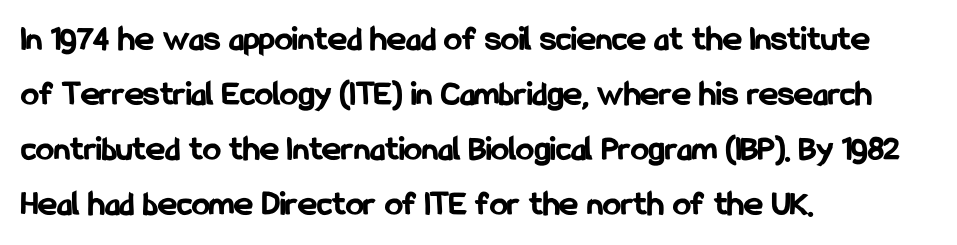
Q: Is the text bold? A: Yes.
Q: Is the text italic (slanted)? A: No, it is upright.
Q: Is the typeface a serif or a sans-serif typeface? A: Sans-serif.
Q: Is the text underlined? A: No.
Q: How is the paragraph aligned? A: Left-aligned.
Q: Is the spacing between letters normal or unusually wide? A: Normal.
Q: Is the spacing between lines tight, normal or loose? A: Normal.
Q: Width (condensed, normal, or wide)? A: Condensed.
Q: Stroke contrast? A: Low.
Q: x-height? A: Medium.
Q: Monospaced? A: No.
